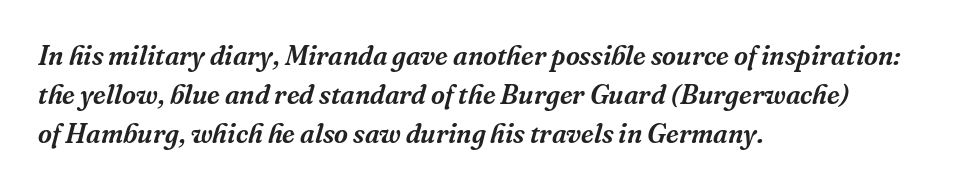
Q: Is the text italic (slanted)? A: Yes, it leans right by about 16 degrees.
Q: Is the text underlined? A: No.
Q: How is the paragraph aligned? A: Left-aligned.
Q: Is the spacing between letters normal or unusually wide? A: Normal.
Q: Is the spacing between lines tight, normal or loose? A: Normal.
